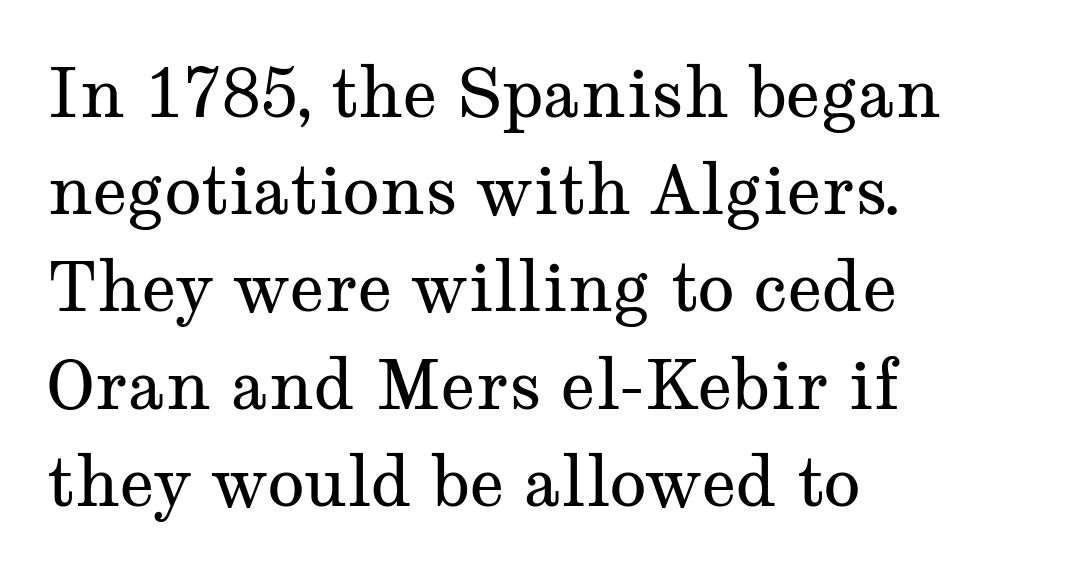
Underline: absent. To sum up the face: it has serifs. Is there any slant? The stems are plumb. The paragraph shown leans on its left margin. Counters stay open thanks to moderate or lighter strokes. This sample has the flowing, uneven cadence of proportional lettering.
